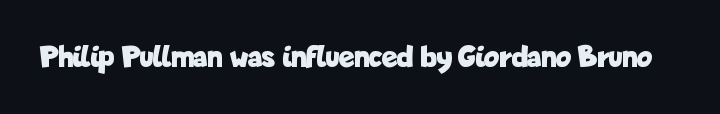
{"serif": "no", "italic": "no", "bold": "yes", "weight": "bold", "width": "condensed", "stroke_contrast": "low", "x_height": "medium", "monospaced": "no", "underline": "no", "letter_spacing": "normal", "letter_spacing_em": 0.0, "glyph_px": 32}
